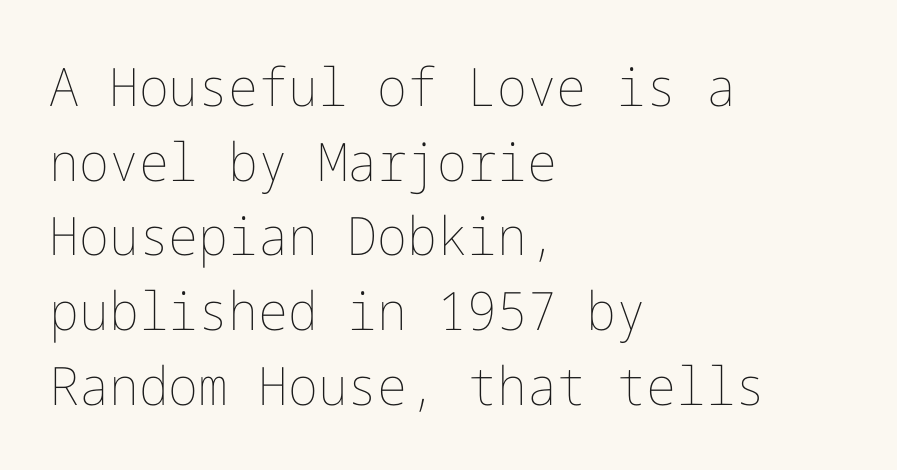
Q: Is the text bold? A: No.
Q: Is the text italic (slanted)? A: No, it is upright.
Q: Is the text underlined? A: No.
Q: How is the paragraph aligned? A: Left-aligned.
Q: Is the spacing between letters normal or unusually wide? A: Normal.
Q: Is the spacing between lines tight, normal or loose? A: Normal.
Q: Width (condensed, normal, or wide)? A: Normal.
Q: Stroke contrast? A: Low.
Q: x-height? A: Medium.
